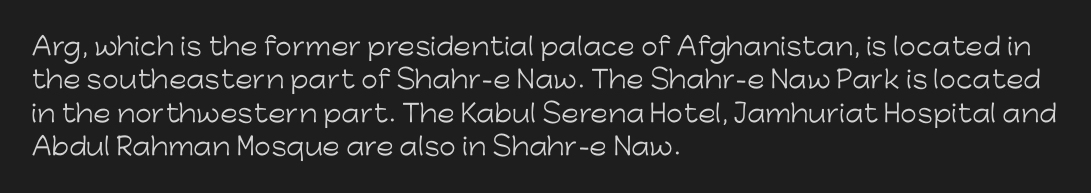
Q: Is the text bold? A: No.
Q: Is the text italic (slanted)? A: No, it is upright.
Q: Is the text underlined? A: No.
Q: How is the paragraph aligned? A: Left-aligned.
Q: Is the spacing between letters normal or unusually wide? A: Normal.
Q: Is the spacing between lines tight, normal or loose? A: Normal.
